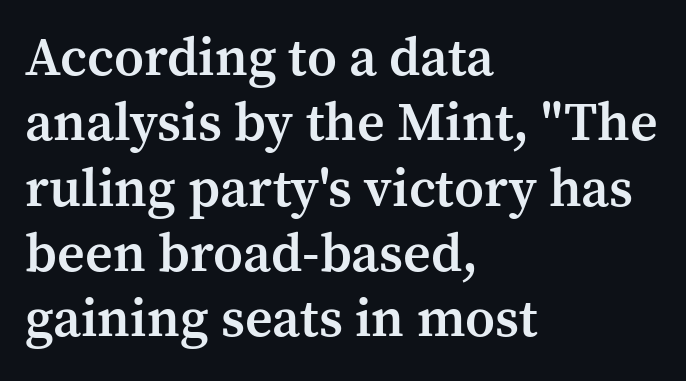
The image shows 54 px semibold serif type, upright; set left-aligned, line spacing 1.21x, normal letter spacing, not underlined; medium stroke contrast and a medium x-height.
